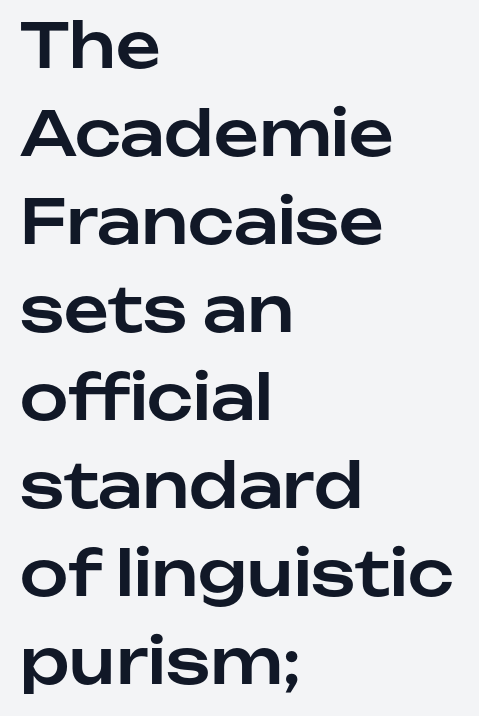
Q: Is the text italic (slanted)? A: No, it is upright.
Q: Is the typeface a serif or a sans-serif typeface? A: Sans-serif.
Q: Is the text underlined? A: No.
Q: How is the paragraph aligned? A: Left-aligned.
Q: Is the spacing between letters normal or unusually wide? A: Normal.
Q: Is the spacing between lines tight, normal or loose? A: Normal.
Q: Width (condensed, normal, or wide)? A: Normal.
Q: Stroke contrast? A: Low.
Q: x-height? A: Medium.
Q: Monospaced? A: No.
